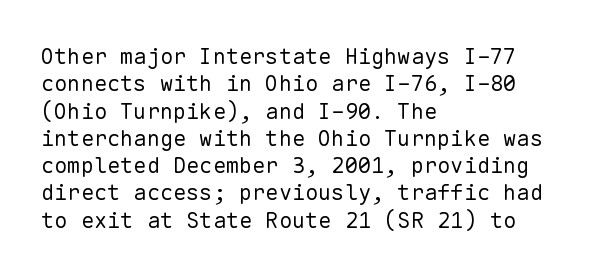
Rendered with straight, roman letterforms. Weight: not bold — regular or lighter. Words appear dense and cohesive because spacing is normal. Horizontal alignment here is leftward, the default for most running prose. A clean baseline with only descenders dipping below it.
